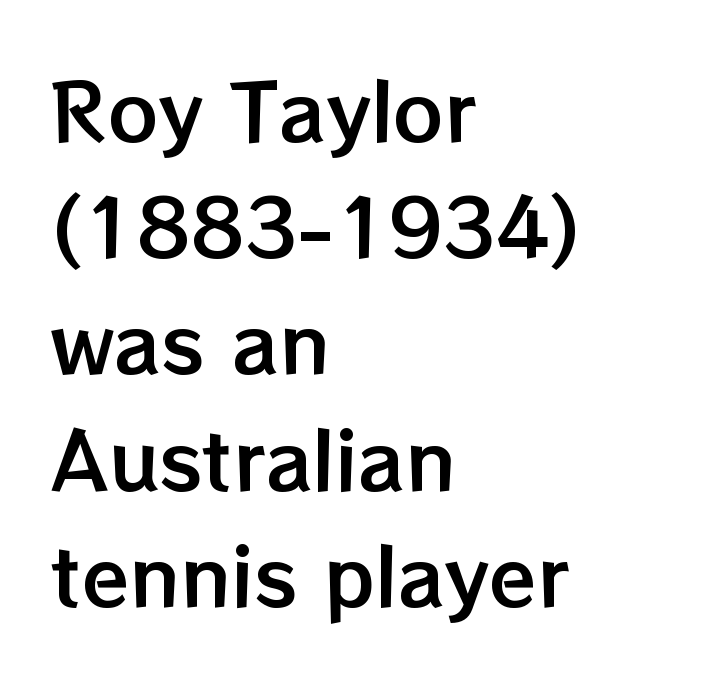
The image shows 78 px text type, upright; set left-aligned, normal line spacing (1.49x), normal letter spacing, not underlined; low stroke contrast and a medium x-height.
